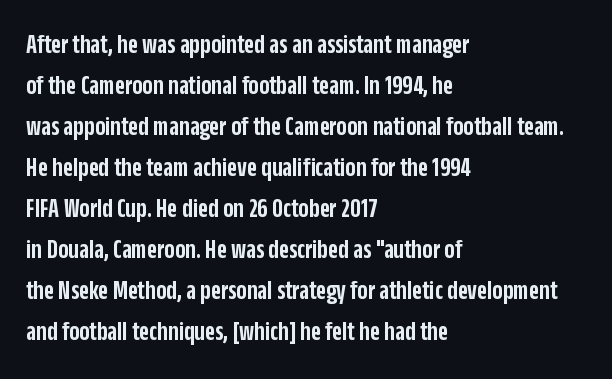
Does extra space separate the letters? No, they use regular spacing. Line spacing here is normal. Visually the block forms a straight wall on the left and a jagged coastline on the right. Unlike italic type, these characters show no tilt at all. The face used here is a semibold: visibly heavier than regular, lighter than bold. The foot of each line stays bare and open.
